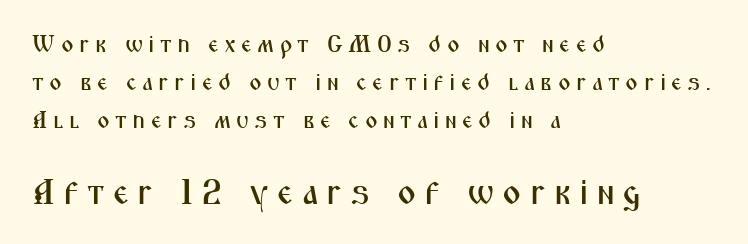
{"serif": "no", "italic": "no", "width": "condensed", "stroke_contrast": "medium", "x_height": "medium", "monospaced": "no", "underline": "no", "align": "left", "line_spacing": "normal", "line_spacing_ratio": 1.58, "letter_spacing": "wide", "letter_spacing_em": 0.22, "larger_block": "second", "size_ratio": 1.5, "glyph_px": 36}
